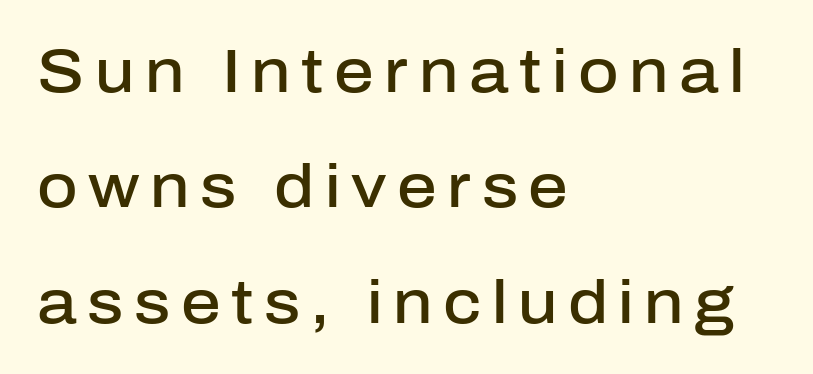
{"serif": "no", "italic": "no", "bold": "semi", "weight": "semibold", "width": "normal", "stroke_contrast": "low", "x_height": "medium", "monospaced": "no", "underline": "no", "align": "left", "line_spacing_ratio": 1.86, "glyph_px": 62}
